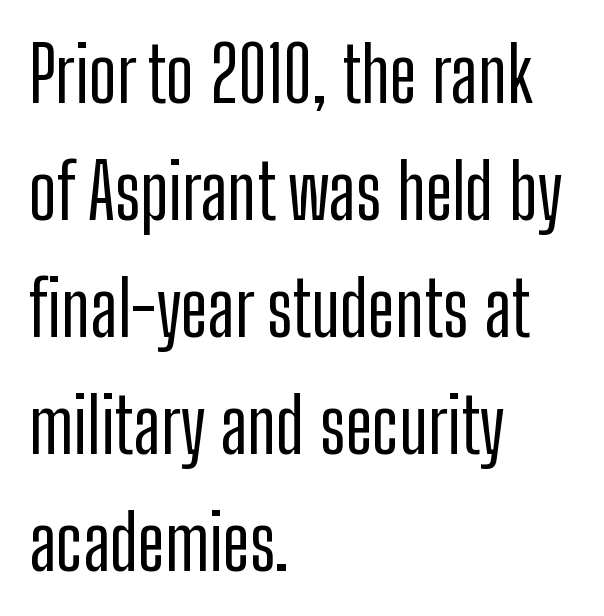
The face used here is a sans, in the tradition of grotesques and geometrics. The face used here is proportionally spaced, like ordinary book or web type. The passage is arranged the way most books set body copy — flush left. The gap between lines stays unmarked. What stands out about the letter spacing? Nothing — it is the standard amount.
